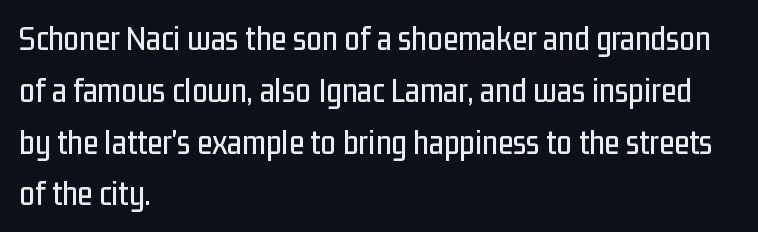
Where is the straight margin? On the left. Note the varied advance widths — an 'i' is clearly narrower than an 'm'. This block has exactly the height ordinary leading produces. A sans-serif font was chosen for this passage. Here the glyphs are tracked normally, forming tight word shapes.
